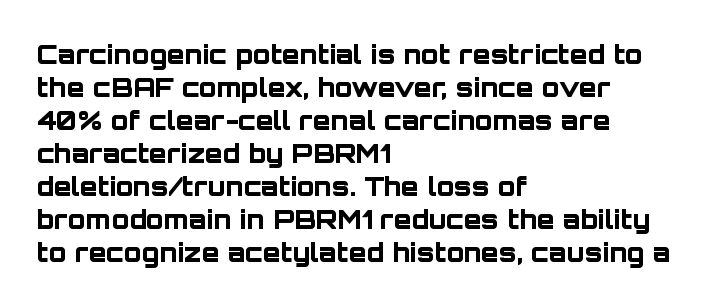
{"italic": "no", "bold": "yes", "underline": "no", "align": "left", "line_spacing": "normal", "line_spacing_ratio": 1.27, "letter_spacing": "normal", "letter_spacing_em": 0.0, "glyph_px": 26}
